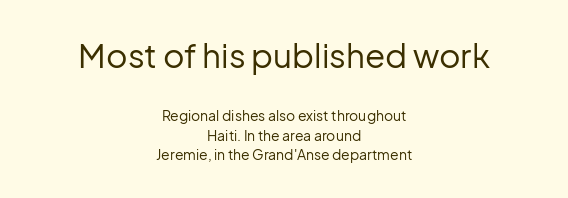
The image shows 33 px regular-weight sans-serif type, upright; set centered, normal line spacing (1.41x), normal letter spacing, not underlined; the first (top) block is 2.36x larger; low stroke contrast and a medium x-height.
